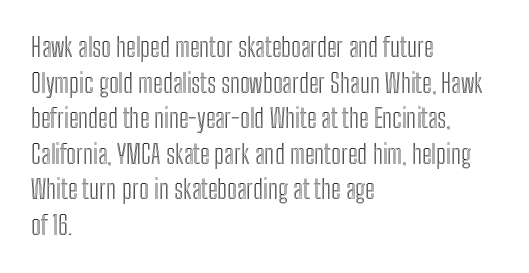
The image shows 26 px text type, upright; set left-aligned, normal line spacing (1.37x), normal letter spacing, not underlined.
